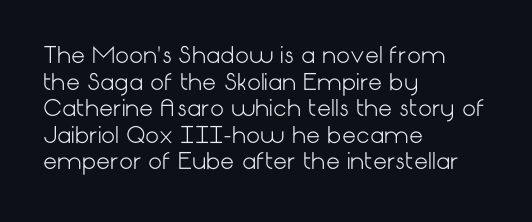
Q: Is the text bold? A: No.
Q: Is the text italic (slanted)? A: No, it is upright.
Q: Is the text underlined? A: No.
Q: How is the paragraph aligned? A: Left-aligned.
Q: Is the spacing between letters normal or unusually wide? A: Normal.
